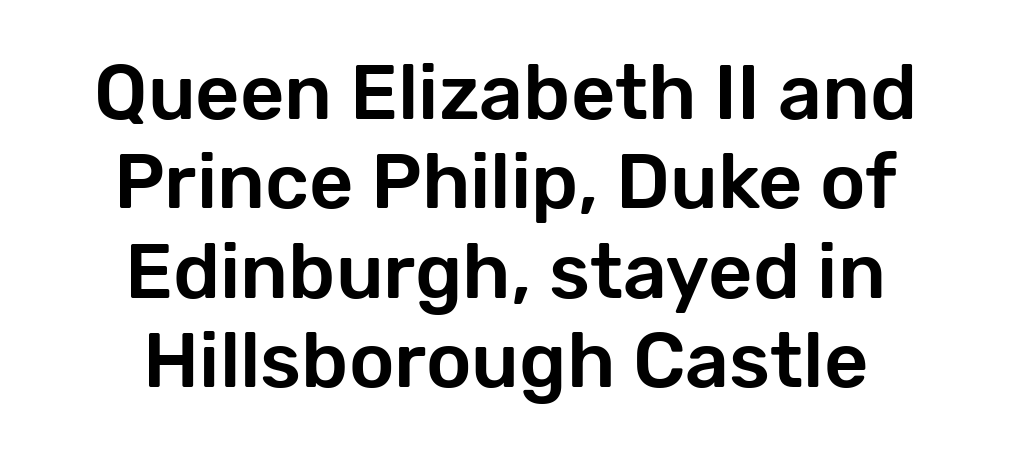
Anything drawn beneath the words? Only blank space. Proportional: the letters do not fall into vertical columns. Caption: multi-line text, centered on the measure. Characters remain perfectly vertical along every line.
